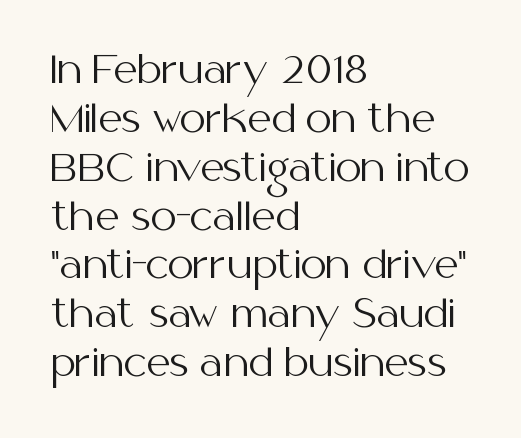
{"serif": "no", "italic": "no", "bold": "no", "weight": "regular", "width": "normal", "stroke_contrast": "medium", "x_height": "medium", "monospaced": "no", "underline": "no", "align": "left", "line_spacing": "normal", "line_spacing_ratio": 1.32, "letter_spacing": "normal", "letter_spacing_em": 0.0, "glyph_px": 37}
